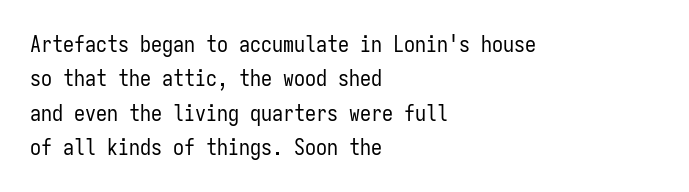
The specimen reads as upright at a glance. Is the stroke heavy? The answer is a plain regular-or-lighter. Clear beneath every line of the passage. Notice how descenders clear the ascenders below comfortably — that's standard leading.
